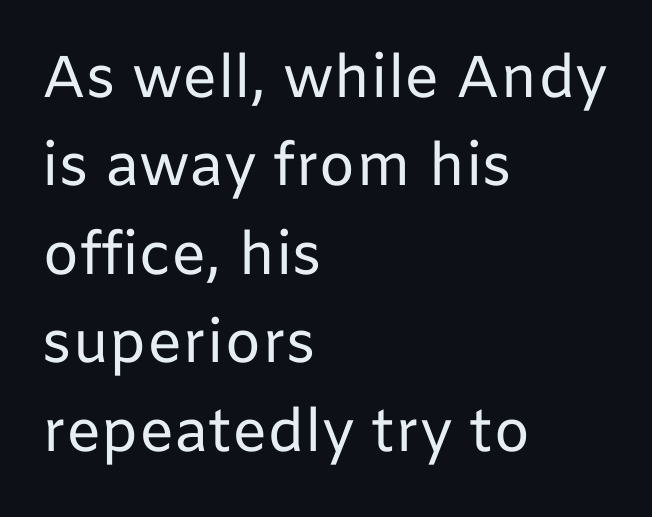
{"serif": "no", "italic": "no", "bold": "no", "weight": "regular", "width": "normal", "stroke_contrast": "low", "x_height": "medium", "monospaced": "no", "underline": "no", "align": "left", "line_spacing": "normal", "line_spacing_ratio": 1.5, "letter_spacing": "normal", "letter_spacing_em": 0.0, "glyph_px": 59}
